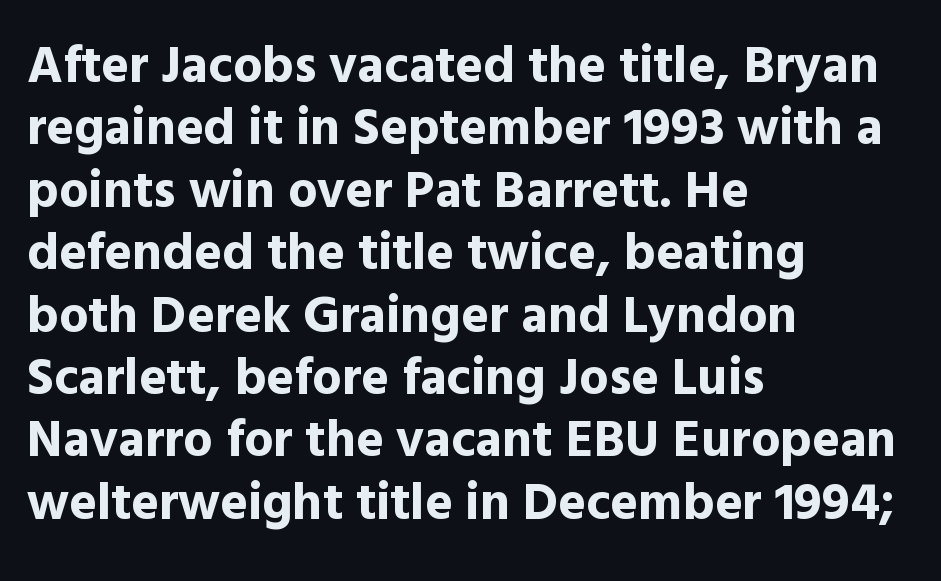
{"serif": "no", "italic": "no", "bold": "yes", "weight": "bold", "width": "normal", "x_height": "medium", "monospaced": "no", "underline": "no", "align": "left", "line_spacing_ratio": 1.2, "letter_spacing": "normal", "letter_spacing_em": 0.0, "glyph_px": 52}
